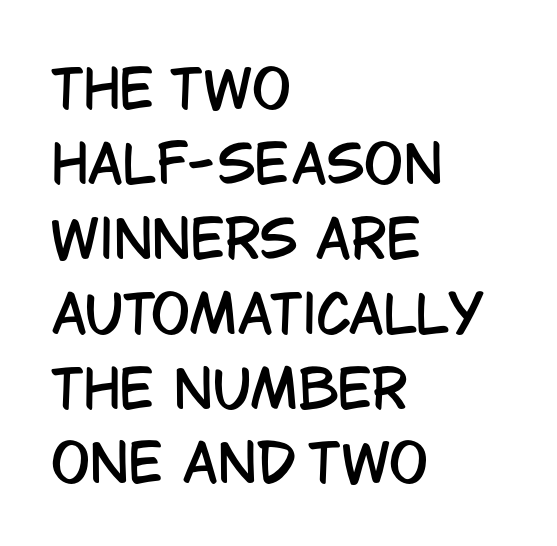
Every stem runs plumb, perpendicular to the baseline. Letters rest on an invisible, unmarked baseline. The letters advance in unequal steps, a hallmark of proportional type. Line beginnings align vertically; line endings do not.
